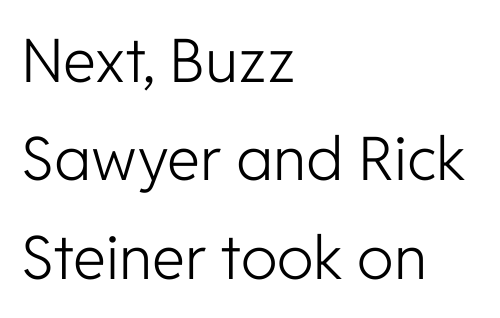
{"serif": "no", "italic": "no", "bold": "no", "weight": "light", "width": "normal", "stroke_contrast": "low", "x_height": "medium", "monospaced": "no", "underline": "no", "align": "left", "line_spacing": "normal", "line_spacing_ratio": 1.64, "letter_spacing": "normal", "letter_spacing_em": 0.0, "glyph_px": 60}
